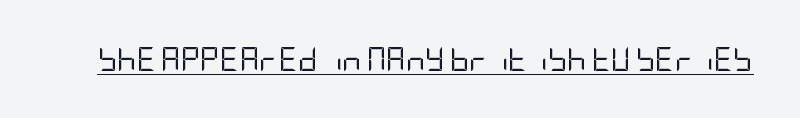
{"italic": "no", "bold": "no", "underline": "yes", "letter_spacing": "normal", "letter_spacing_em": 0.0, "glyph_px": 24}
